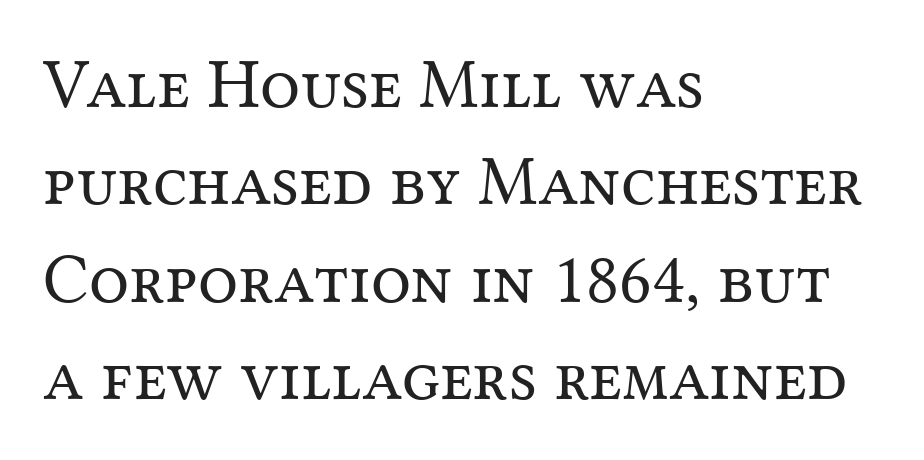
Each word holds together tightly as a unit, with standard inter-letter gaps. If you drew a ruler down the left edge, every line would touch it. Stroke thickness stays within the range of a standard reading face or lighter. In terms of letterform style, serifs are clearly present. Do the characters align in a grid? No, the font is proportional. The words here are not underlined.
